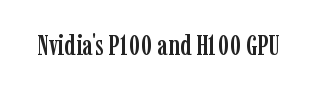
{"serif": "yes", "italic": "no", "width": "condensed", "stroke_contrast": "low", "x_height": "medium", "monospaced": "no", "underline": "no", "letter_spacing": "normal", "letter_spacing_em": 0.0, "glyph_px": 28}
